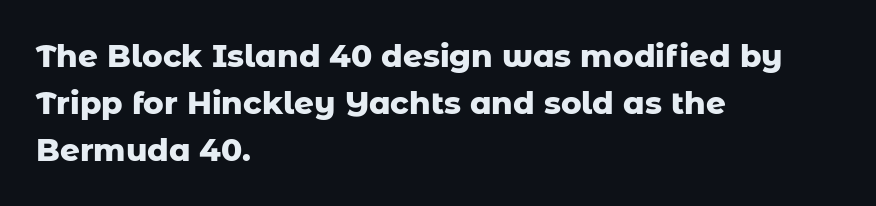
Varying glyph widths throughout — classic text-font behaviour. The typesetting leans heavy: a genuine bold. Regarding serifs, this sample does without them. Style check: upright.
